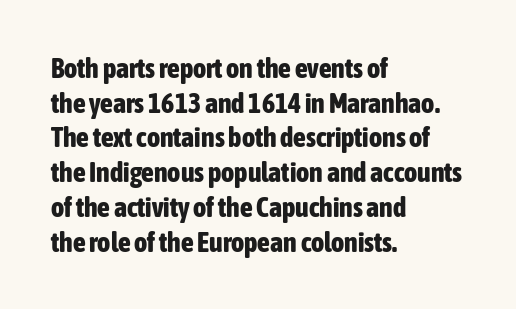
{"serif": "no", "italic": "no", "bold": "yes", "weight": "bold", "width": "condensed", "stroke_contrast": "low", "x_height": "medium", "monospaced": "no", "underline": "no", "align": "left", "line_spacing_ratio": 1.24, "letter_spacing": "normal", "letter_spacing_em": 0.0, "glyph_px": 28}
